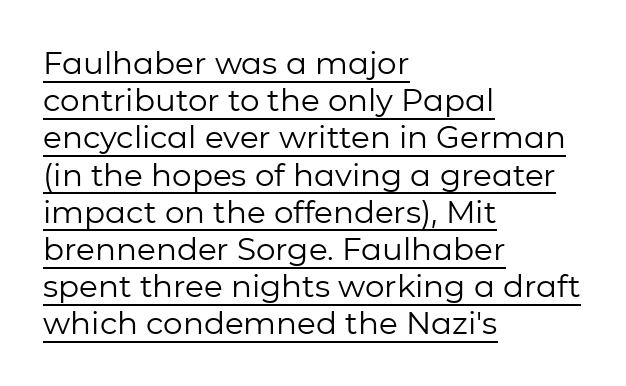
The weight tops out at a normal text grade. The glyphs are accompanied by a horizontal stroke just below them. Casual observation: everything's shoved over to the left. No extra tracking has been applied to these lines. Nothing sits at the stroke ends, so this counts as sans-serif. Varying glyph widths throughout — classic text-font behaviour.
